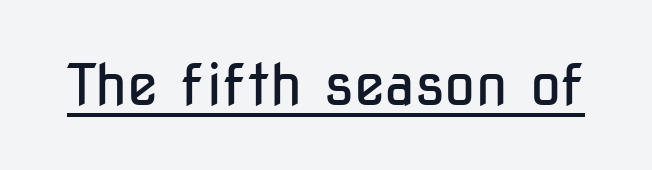
The image shows 57 px regular-weight, condensed sans-serif type, upright; set normal letter spacing, underlined; low stroke contrast and a medium x-height.
